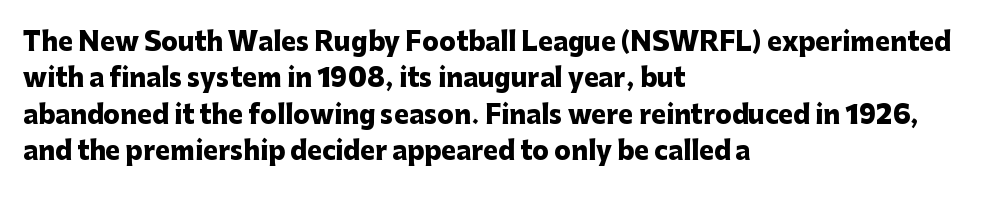
{"italic": "no", "bold": "yes", "underline": "no", "align": "left", "line_spacing": "normal", "line_spacing_ratio": 1.46, "letter_spacing": "normal", "letter_spacing_em": 0.0, "glyph_px": 25}
